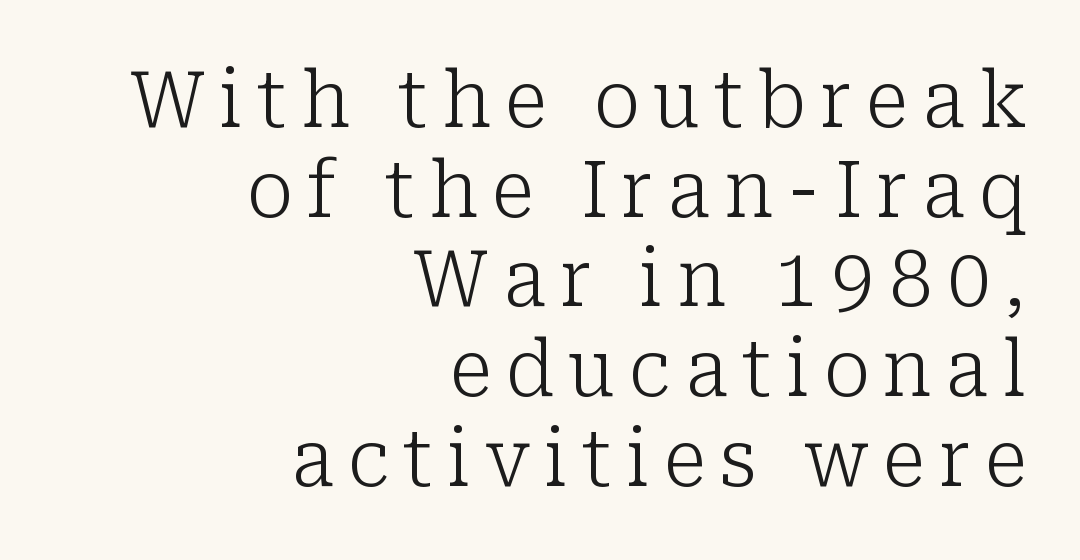
The image shows 78 px light serif type, upright; set right-aligned, tight line spacing (1.15x), not underlined; low stroke contrast and a medium x-height.
